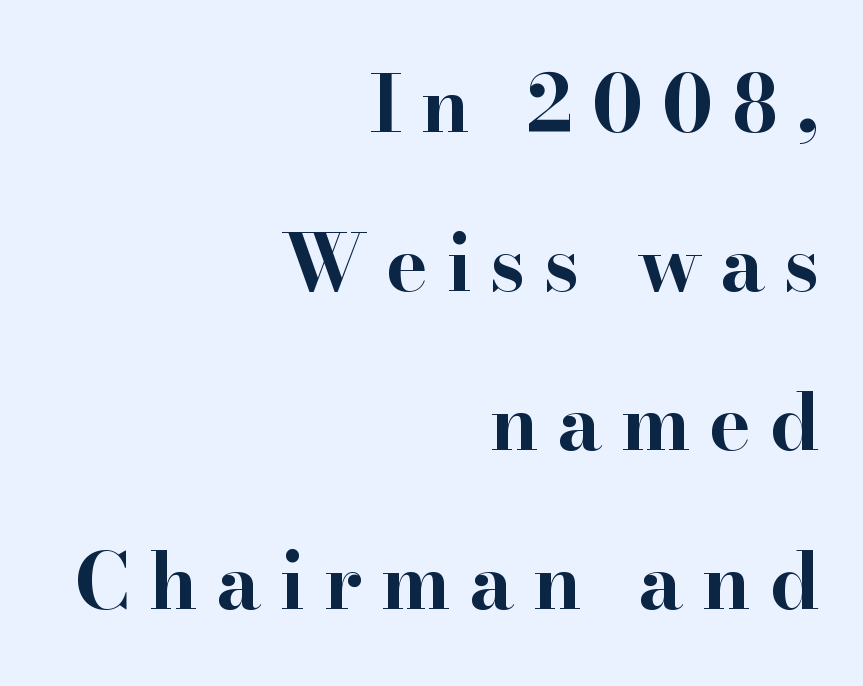
Q: Is the text bold? A: Yes.
Q: Is the text italic (slanted)? A: No, it is upright.
Q: Is the typeface a serif or a sans-serif typeface? A: Serif.
Q: Is the text underlined? A: No.
Q: How is the paragraph aligned? A: Right-aligned.
Q: Is the spacing between letters normal or unusually wide? A: Unusually wide.
Q: Is the spacing between lines tight, normal or loose? A: Loose.
Q: Width (condensed, normal, or wide)? A: Wide.
Q: Stroke contrast? A: High.
Q: x-height? A: Small.
Q: Monospaced? A: No.
